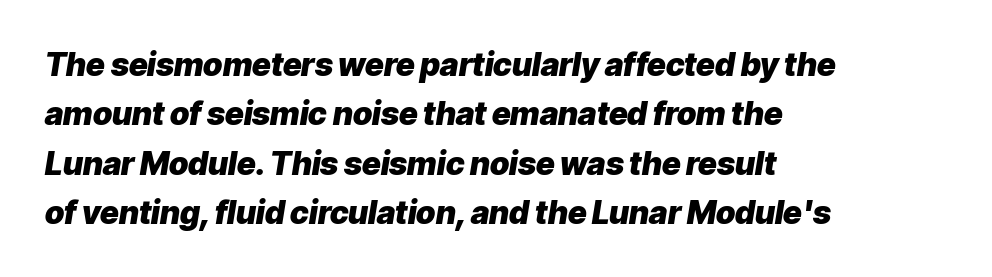
The space beneath each line is pristine and unruled. A dark, heavy texture on the line: the type is bold. The paragraph shown leans on its left margin. Is there much room between lines? A standard amount, neither cramped nor airy. Nothing unusual about the tracking: characters are spaced as the font intends. Note the varied advance widths — an 'i' is clearly narrower than an 'm'.
